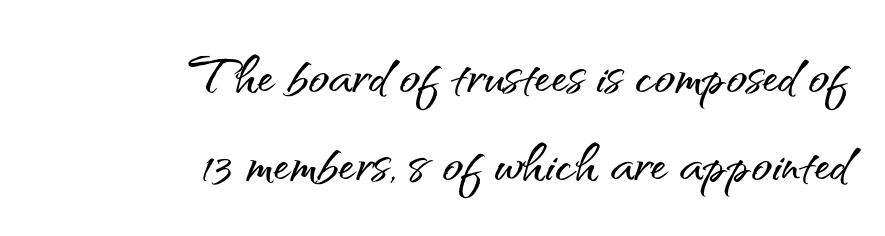
{"serif": "no", "width": "normal", "stroke_contrast": "medium", "x_height": "small", "monospaced": "no", "underline": "no", "align": "right", "line_spacing": "normal", "line_spacing_ratio": 1.29, "letter_spacing": "normal", "letter_spacing_em": 0.0, "glyph_px": 68}
